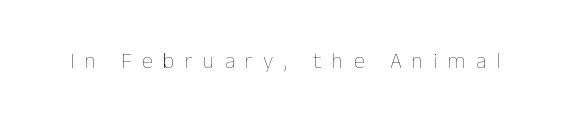
Q: Is the text bold? A: No.
Q: Is the text italic (slanted)? A: No, it is upright.
Q: Is the text underlined? A: No.
Q: Is the spacing between letters normal or unusually wide? A: Unusually wide.
